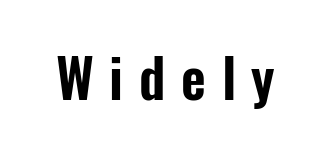
{"serif": "no", "italic": "no", "width": "condensed", "stroke_contrast": "low", "x_height": "medium", "monospaced": "no", "underline": "no", "letter_spacing": "wide", "letter_spacing_em": 0.29, "glyph_px": 54}
